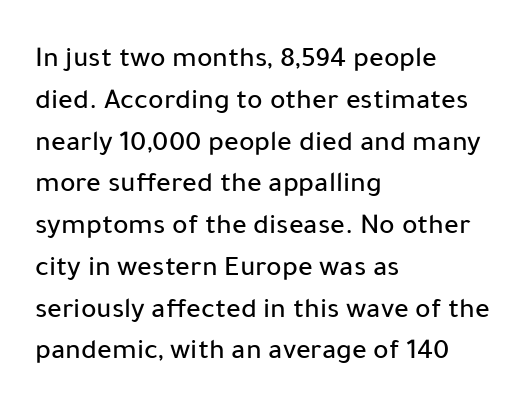
{"serif": "no", "italic": "no", "width": "normal", "stroke_contrast": "low", "x_height": "medium", "monospaced": "no", "underline": "no", "align": "left", "line_spacing": "normal", "line_spacing_ratio": 1.44, "letter_spacing": "normal", "letter_spacing_em": 0.0, "glyph_px": 29}
